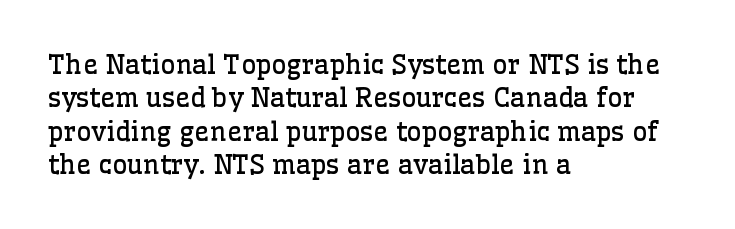
{"italic": "no", "bold": "no", "underline": "no", "align": "left", "line_spacing": "normal", "line_spacing_ratio": 1.28, "letter_spacing": "normal", "letter_spacing_em": 0.0, "glyph_px": 26}
